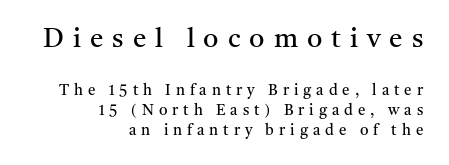
Display-style spreading of the glyphs; the letterfit is very open. No italicization has been applied; the sample stays upright. Each row of text sits above clean, open space. In terms of leading, this rendering sits right in the middle. The font is comparable to plain body text, perhaps lighter.
